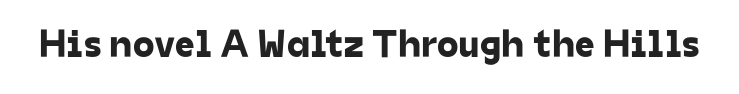
The image shows 39 px sans-serif type; set normal letter spacing, not underlined; low stroke contrast and a medium x-height.
